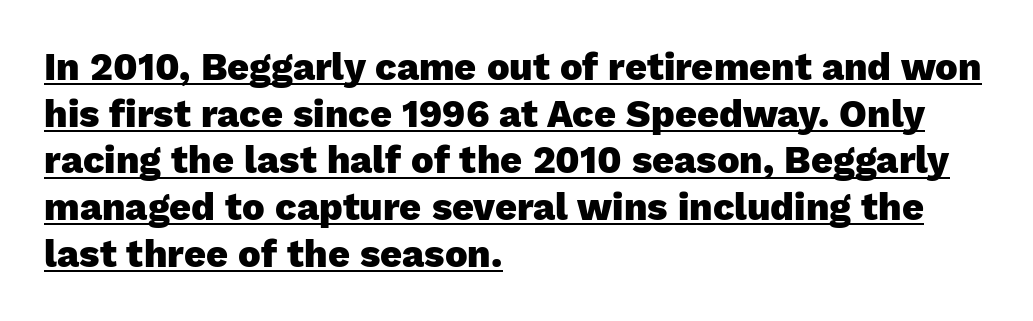
{"serif": "no", "italic": "no", "bold": "yes", "weight": "heavy", "width": "normal", "stroke_contrast": "low", "x_height": "medium", "monospaced": "no", "underline": "yes", "align": "left", "line_spacing_ratio": 1.23, "letter_spacing": "normal", "letter_spacing_em": 0.0, "glyph_px": 38}
